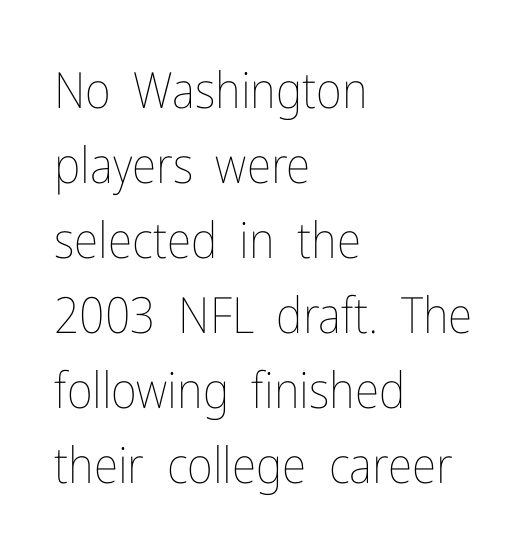
{"italic": "no", "bold": "no", "weight": "thin", "width": "condensed", "stroke_contrast": "low", "x_height": "medium", "monospaced": "no", "underline": "no", "align": "left", "line_spacing": "normal", "line_spacing_ratio": 1.5, "letter_spacing": "normal", "letter_spacing_em": 0.0, "glyph_px": 50}
